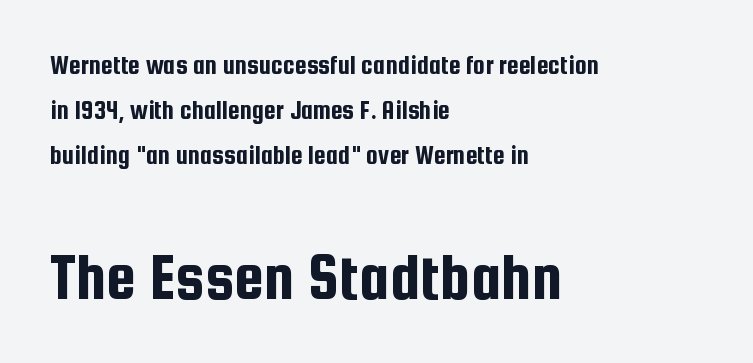
{"serif": "no", "italic": "no", "width": "condensed", "stroke_contrast": "low", "x_height": "medium", "monospaced": "no", "underline": "no", "align": "left", "line_spacing": "normal", "line_spacing_ratio": 1.67, "letter_spacing": "normal", "letter_spacing_em": 0.0, "larger_block": "second", "size_ratio": 2.52, "glyph_px": 68}
